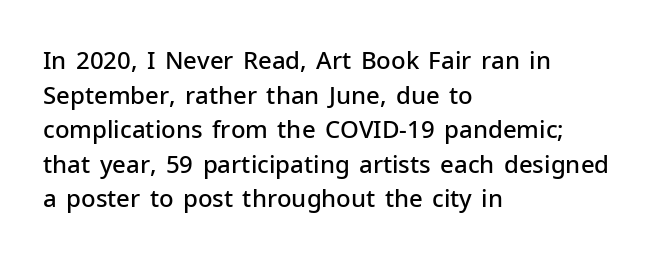
Inter-character spacing is left at the font's built-in metrics. Is there any slant? The stems are plumb. Reading down the block, your eye returns to a fixed left position each line. A semibold gives these letters moderate extra thickness, short of bold.
